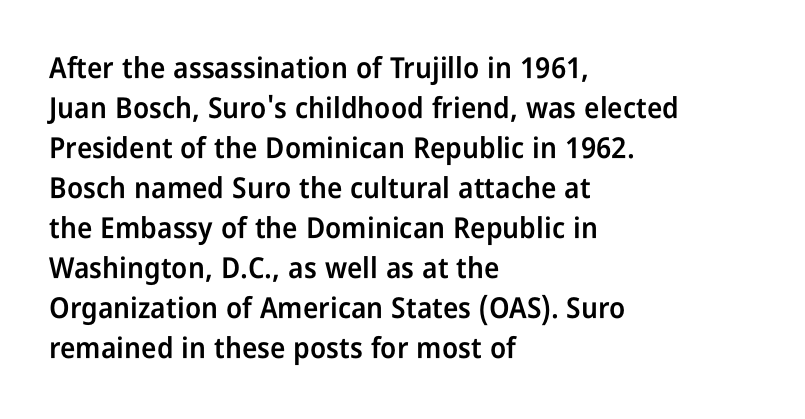
The image shows 29 px semibold, condensed sans-serif type, upright; set left-aligned, normal line spacing (1.38x), normal letter spacing, not underlined; low stroke contrast and a medium x-height.
